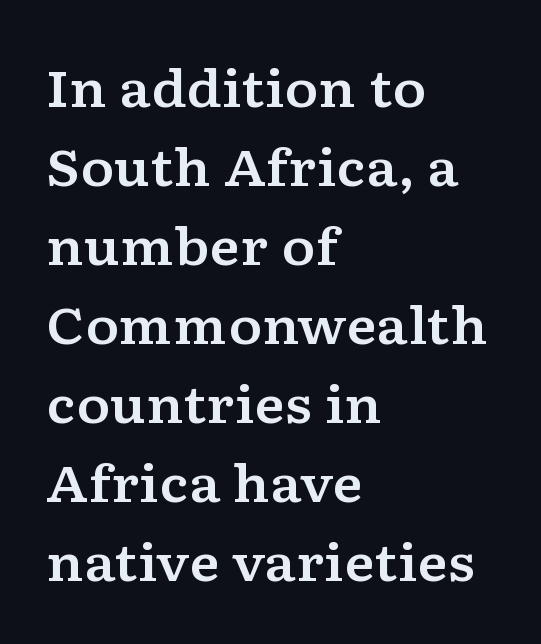
{"serif": "yes", "italic": "no", "width": "wide", "stroke_contrast": "low", "x_height": "medium", "monospaced": "no", "underline": "no", "align": "left", "line_spacing": "normal", "line_spacing_ratio": 1.55, "letter_spacing": "normal", "letter_spacing_em": 0.0, "glyph_px": 51}
